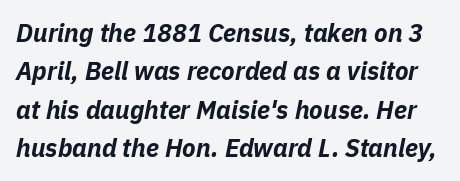
How are the letters spaced? Ordinarily, with no added tracking. The words here are not underlined. What weight is shown? A full bold with thick strokes. This block has exactly the height ordinary leading produces.
